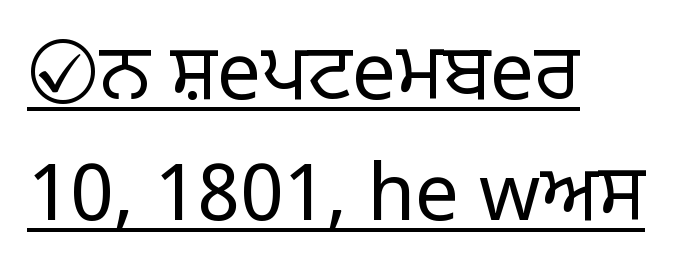
The image shows 78 px light sans-serif type, upright; set left-aligned, normal line spacing (1.55x), normal letter spacing, underlined; low stroke contrast and a large x-height.
